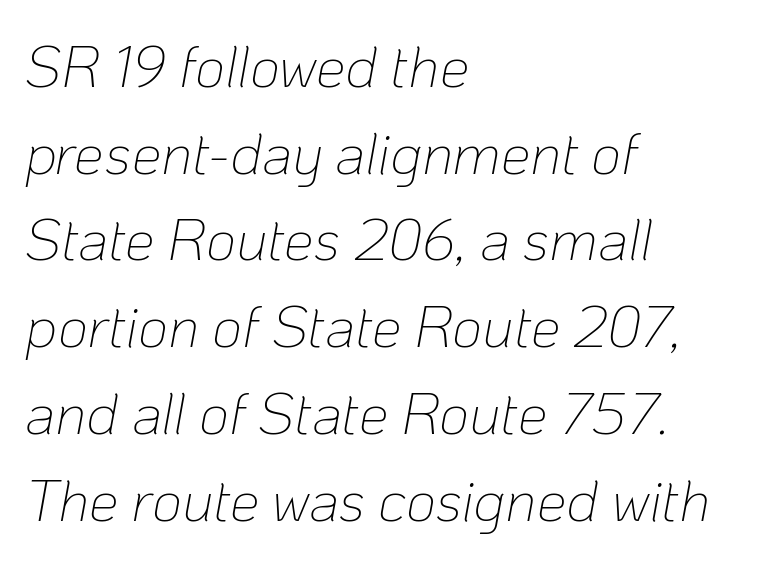
{"italic": "yes", "lean": "right", "slant_degrees": 10, "bold": "no", "weight": "thin", "width": "normal", "stroke_contrast": "low", "x_height": "medium", "monospaced": "no", "underline": "no", "align": "left", "line_spacing": "normal", "line_spacing_ratio": 1.47, "letter_spacing": "normal", "letter_spacing_em": 0.0, "glyph_px": 59}
